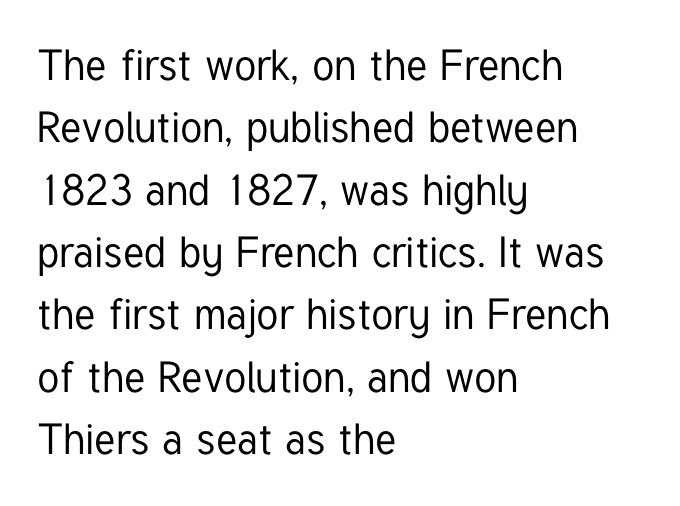
The image shows 43 px condensed sans-serif type, upright; set left-aligned, normal line spacing (1.45x), normal letter spacing, not underlined; low stroke contrast and a medium x-height.
